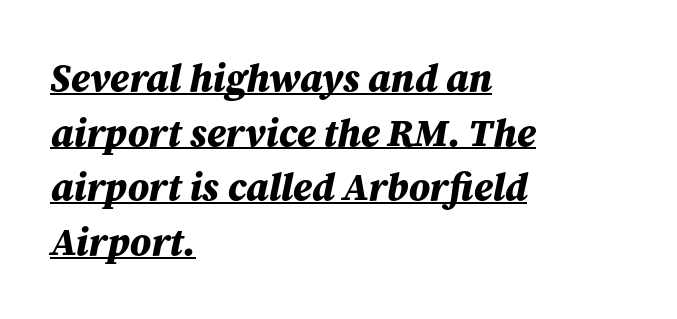
The image shows 39 px bold type, italic (leaning right); set left-aligned, normal line spacing (1.4x), normal letter spacing, underlined; medium stroke contrast and a medium x-height.
